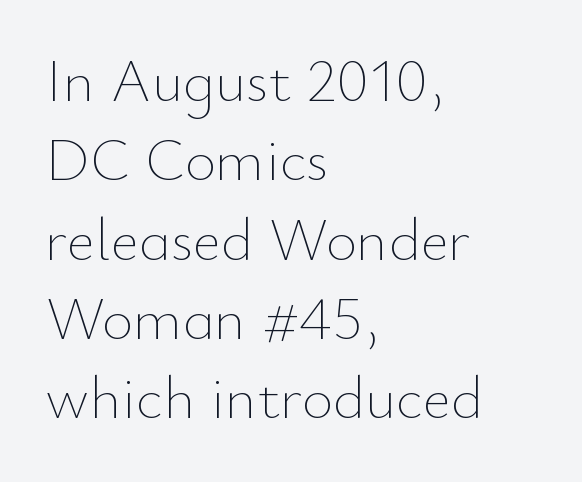
Q: Is the text bold? A: No.
Q: Is the text italic (slanted)? A: No, it is upright.
Q: Is the text underlined? A: No.
Q: How is the paragraph aligned? A: Left-aligned.
Q: Is the spacing between letters normal or unusually wide? A: Normal.
Q: Is the spacing between lines tight, normal or loose? A: Normal.
Q: Width (condensed, normal, or wide)? A: Normal.
Q: Stroke contrast? A: Low.
Q: x-height? A: Small.
Q: Monospaced? A: No.
